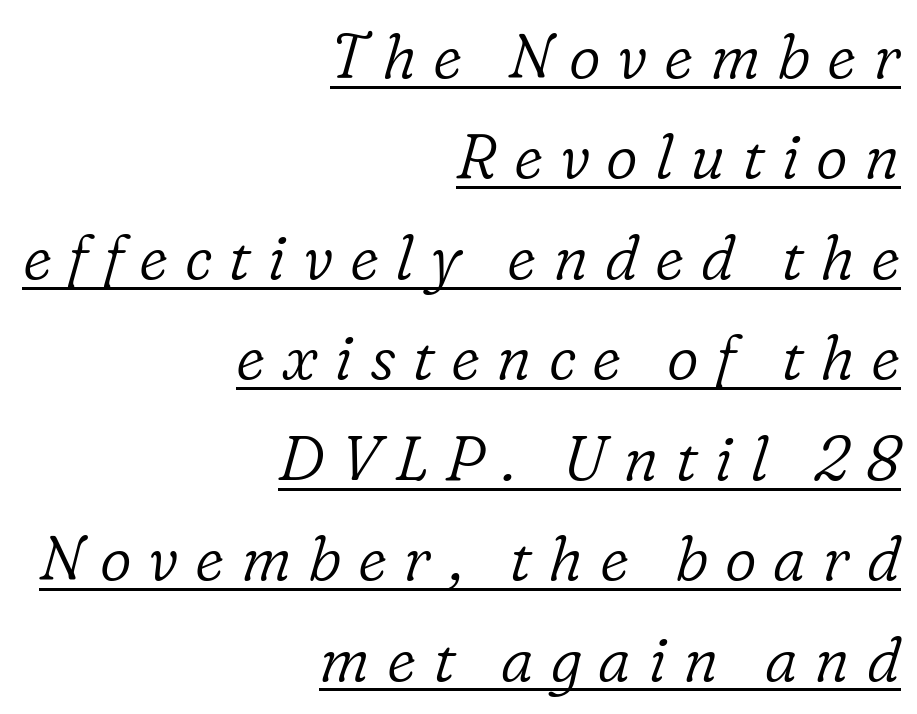
The image shows 62 px light serif type, italic (leaning right); set right-aligned, normal line spacing (1.62x), unusually wide letter spacing (+0.27 em), underlined; low stroke contrast and a medium x-height.
